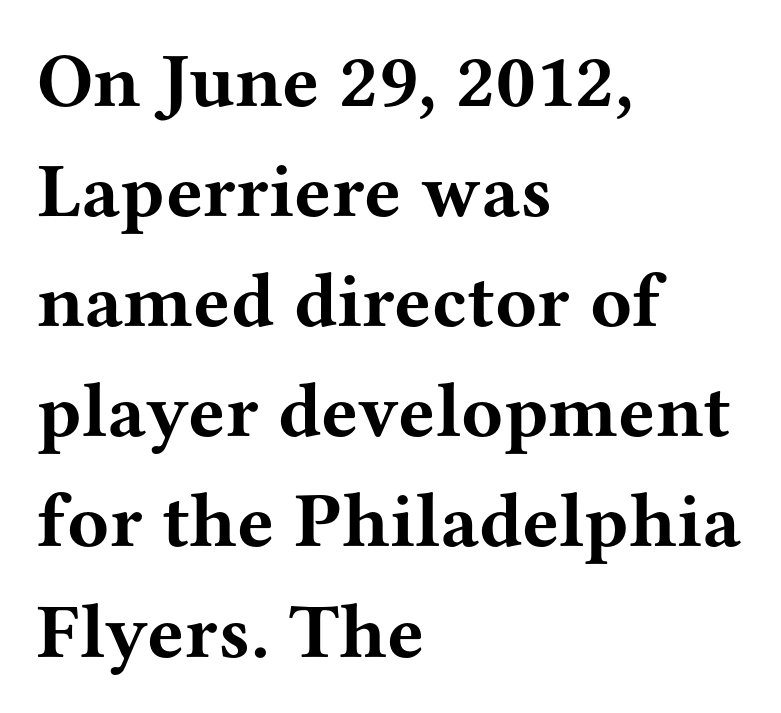
The image shows 77 px bold, wide serif type, upright; set left-aligned, normal line spacing (1.43x), normal letter spacing, not underlined; medium stroke contrast and a medium x-height.
